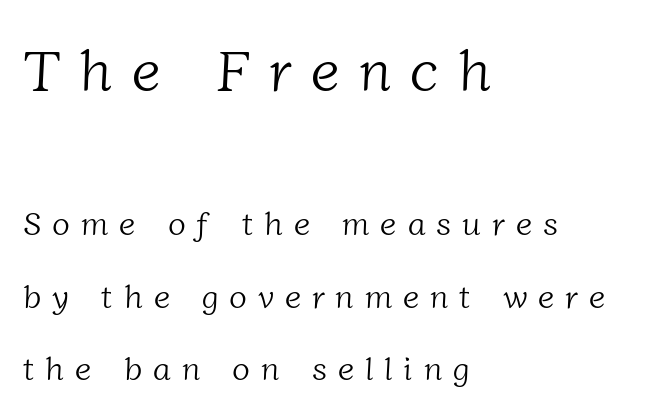
The image shows 58 px light serif type; set left-aligned, loose line spacing (2.19x), unusually wide letter spacing (+0.33 em), not underlined; the first (top) block is 1.76x larger; low stroke contrast and a medium x-height.
